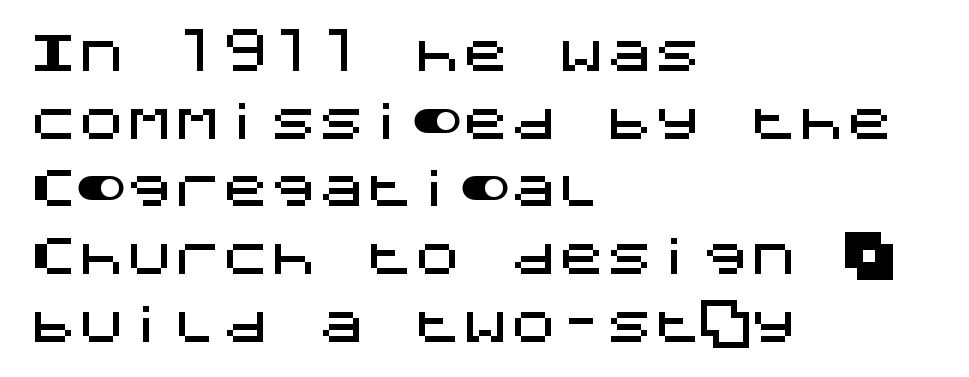
{"serif": "no", "italic": "no", "width": "normal", "stroke_contrast": "medium", "x_height": "large", "underline": "no", "align": "left", "line_spacing": "normal", "line_spacing_ratio": 1.41, "letter_spacing": "normal", "letter_spacing_em": 0.0, "glyph_px": 48}
